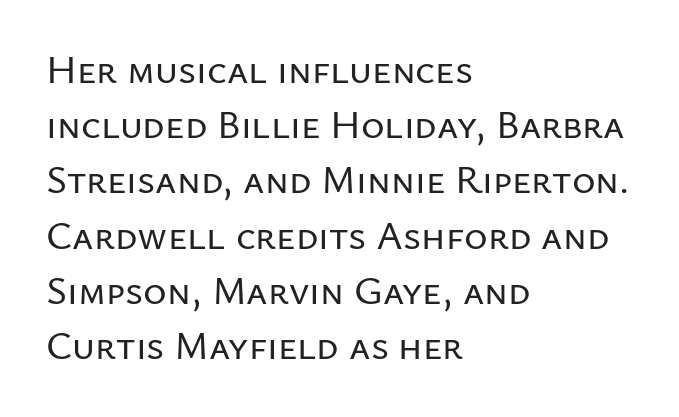
The line-height multiplier appears to be the usual default. Think of a printed novel: that variable character pitch is what you see here. The glyphs are unaccompanied by any horizontal stroke below them. Stroke terminals: plain, sans-serif.
